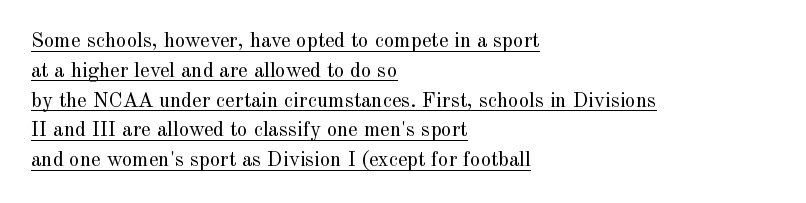
{"italic": "no", "bold": "no", "underline": "yes", "align": "left", "line_spacing": "normal", "line_spacing_ratio": 1.42, "letter_spacing": "normal", "letter_spacing_em": 0.0, "glyph_px": 21}
